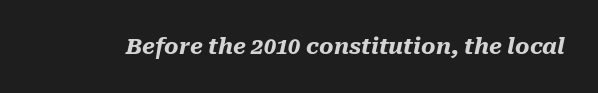
Q: Is the text bold? A: Yes.
Q: Is the text italic (slanted)? A: Yes, it leans right by about 10 degrees.
Q: Is the text underlined? A: No.
Q: Is the spacing between letters normal or unusually wide? A: Normal.
